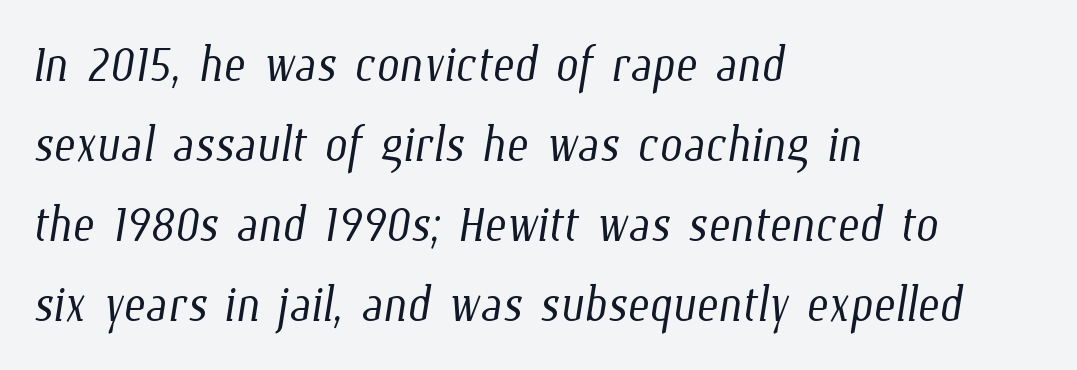
The image shows 65 px light, condensed type; set left-aligned, line spacing 1.23x, normal letter spacing, not underlined; low stroke contrast and a medium x-height.
